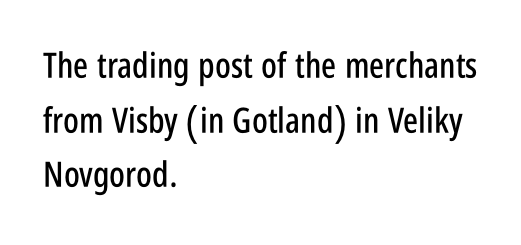
{"serif": "no", "italic": "no", "width": "condensed", "stroke_contrast": "low", "x_height": "large", "monospaced": "no", "underline": "no", "align": "left", "line_spacing": "normal", "line_spacing_ratio": 1.56, "letter_spacing": "normal", "letter_spacing_em": 0.0, "glyph_px": 35}
